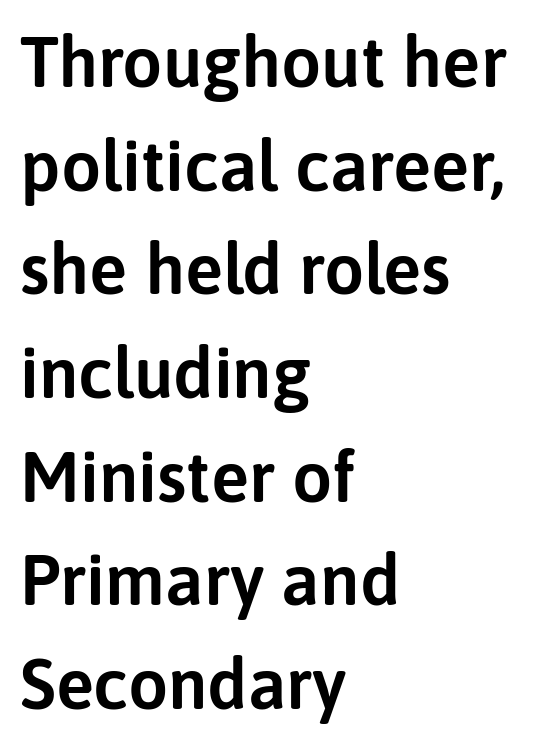
{"serif": "no", "italic": "no", "width": "normal", "stroke_contrast": "low", "x_height": "medium", "monospaced": "no", "underline": "no", "align": "left", "line_spacing": "normal", "line_spacing_ratio": 1.46, "letter_spacing": "normal", "letter_spacing_em": 0.0, "glyph_px": 71}
